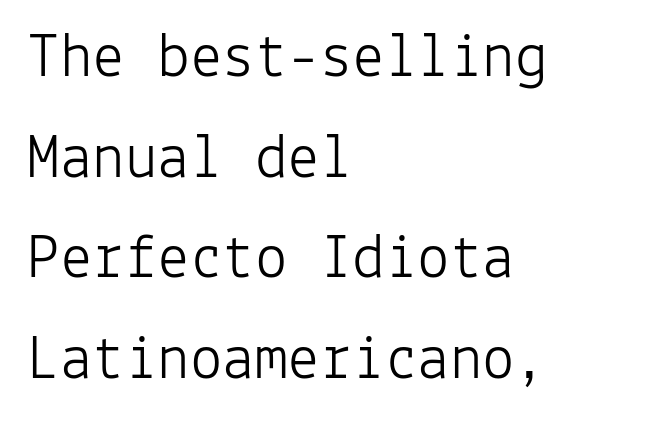
The image shows 65 px light sans-serif type, upright, monospaced; set left-aligned, normal line spacing (1.55x), normal letter spacing, not underlined; low stroke contrast and a medium x-height.
